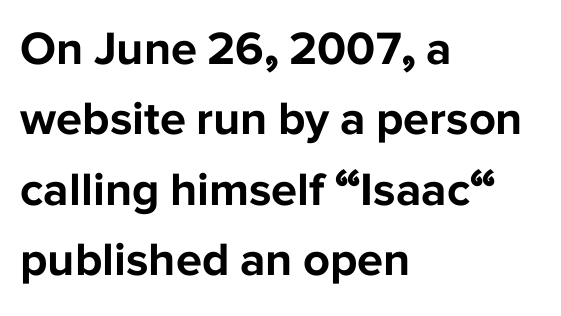
Q: Is the text bold? A: Yes.
Q: Is the text italic (slanted)? A: No, it is upright.
Q: Is the typeface a serif or a sans-serif typeface? A: Sans-serif.
Q: Is the text underlined? A: No.
Q: How is the paragraph aligned? A: Left-aligned.
Q: Is the spacing between letters normal or unusually wide? A: Normal.
Q: Is the spacing between lines tight, normal or loose? A: Normal.
Q: Width (condensed, normal, or wide)? A: Normal.
Q: Stroke contrast? A: Low.
Q: x-height? A: Medium.
Q: Monospaced? A: No.
